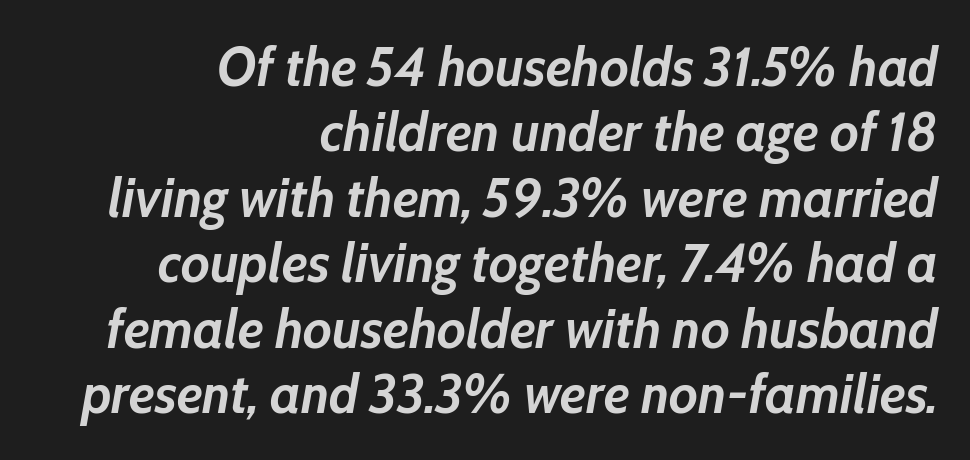
Q: Is the text bold? A: Yes.
Q: Is the text italic (slanted)? A: Yes, it leans right by about 10 degrees.
Q: Is the text underlined? A: No.
Q: How is the paragraph aligned? A: Right-aligned.
Q: Is the spacing between letters normal or unusually wide? A: Normal.
Q: Width (condensed, normal, or wide)? A: Normal.
Q: Stroke contrast? A: Low.
Q: x-height? A: Medium.
Q: Monospaced? A: No.
